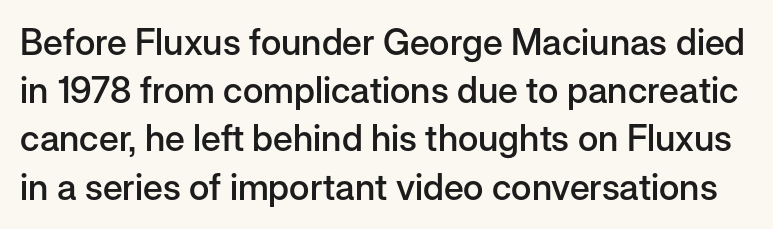
The image shows 36 px semibold sans-serif type, upright; set normal line spacing (1.34x), normal letter spacing, not underlined; low stroke contrast and a medium x-height.
